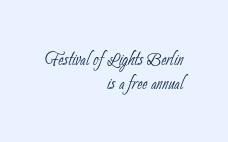
Q: Is the text bold? A: No.
Q: Is the text underlined? A: No.
Q: How is the paragraph aligned? A: Right-aligned.
Q: Is the spacing between letters normal or unusually wide? A: Normal.
Q: Is the spacing between lines tight, normal or loose? A: Tight.
